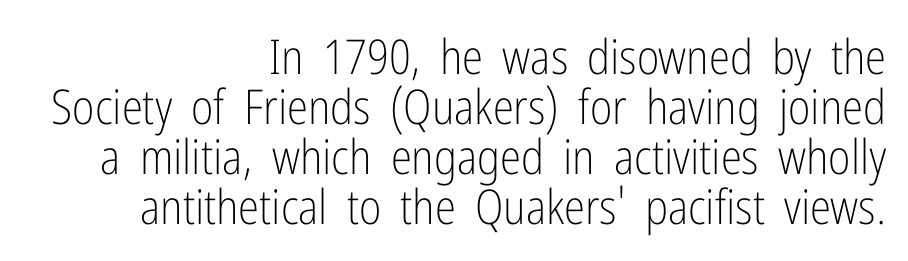
Q: Is the text bold? A: No.
Q: Is the text italic (slanted)? A: No, it is upright.
Q: Is the typeface a serif or a sans-serif typeface? A: Sans-serif.
Q: Is the text underlined? A: No.
Q: How is the paragraph aligned? A: Right-aligned.
Q: Is the spacing between letters normal or unusually wide? A: Normal.
Q: Is the spacing between lines tight, normal or loose? A: Tight.
Q: Width (condensed, normal, or wide)? A: Condensed.
Q: Stroke contrast? A: Low.
Q: x-height? A: Medium.
Q: Monospaced? A: No.
